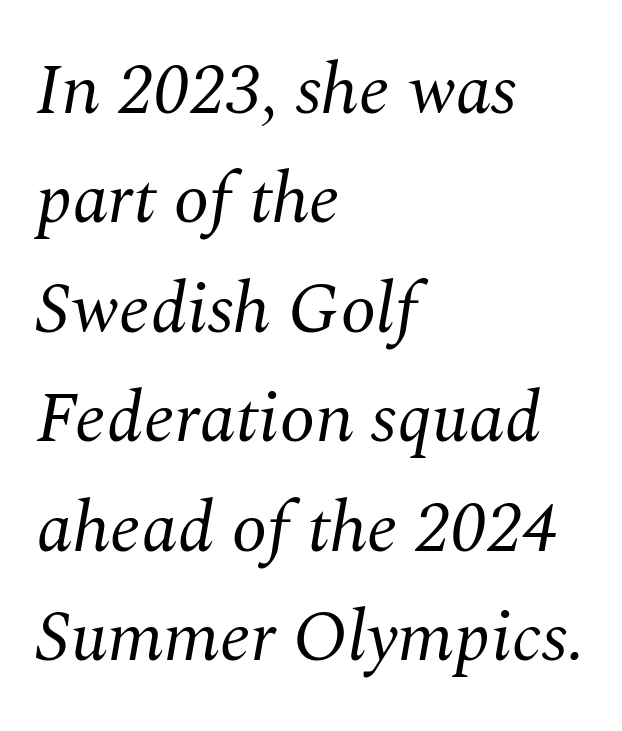
Q: Is the text bold? A: No.
Q: Is the text italic (slanted)? A: Yes, it leans right by about 10 degrees.
Q: Is the typeface a serif or a sans-serif typeface? A: Serif.
Q: Is the text underlined? A: No.
Q: How is the paragraph aligned? A: Left-aligned.
Q: Is the spacing between letters normal or unusually wide? A: Normal.
Q: Is the spacing between lines tight, normal or loose? A: Normal.
Q: Width (condensed, normal, or wide)? A: Normal.
Q: Stroke contrast? A: Medium.
Q: x-height? A: Medium.
Q: Monospaced? A: No.
